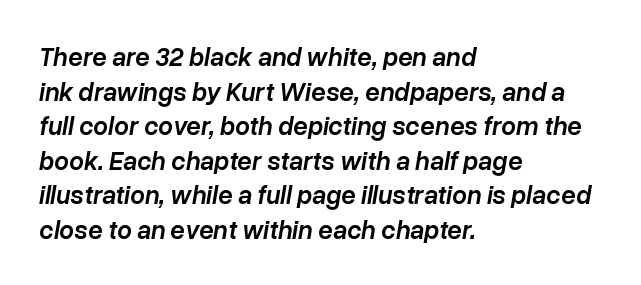
The image shows 26 px text type, italic (leaning right); set left-aligned, normal line spacing (1.33x), normal letter spacing, not underlined.
